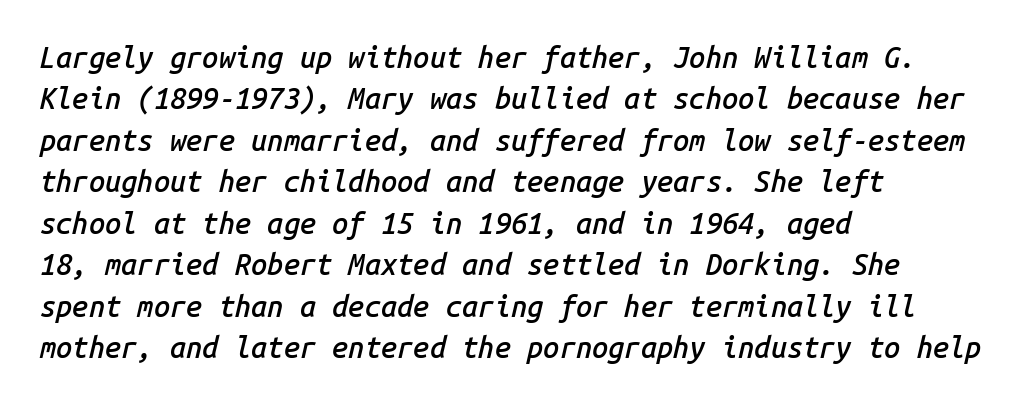
The image shows 29 px semibold type, italic (leaning right), monospaced; set left-aligned, normal line spacing (1.43x), normal letter spacing, not underlined; low stroke contrast and a medium x-height.
